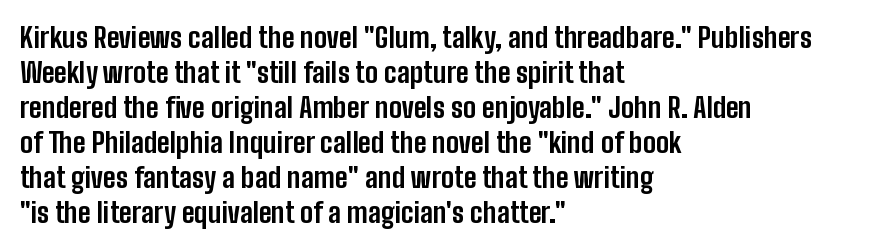
{"serif": "no", "italic": "no", "bold": "yes", "weight": "bold", "width": "condensed", "stroke_contrast": "low", "x_height": "medium", "monospaced": "no", "underline": "no", "align": "left", "line_spacing": "normal", "line_spacing_ratio": 1.25, "letter_spacing": "normal", "letter_spacing_em": 0.0, "glyph_px": 28}
